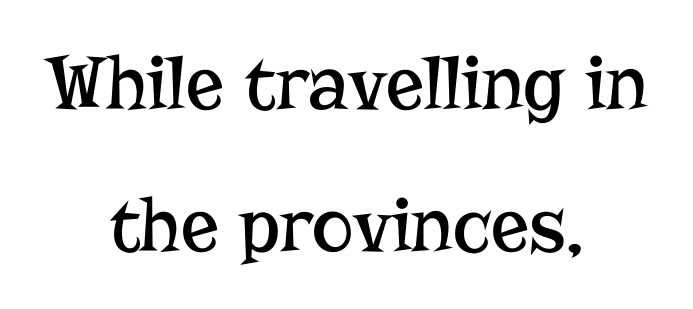
{"serif": "yes", "italic": "no", "bold": "no", "weight": "regular", "width": "normal", "stroke_contrast": "low", "x_height": "medium", "monospaced": "no", "underline": "no", "align": "center", "line_spacing_ratio": 1.8, "letter_spacing": "normal", "letter_spacing_em": 0.0, "glyph_px": 79}
